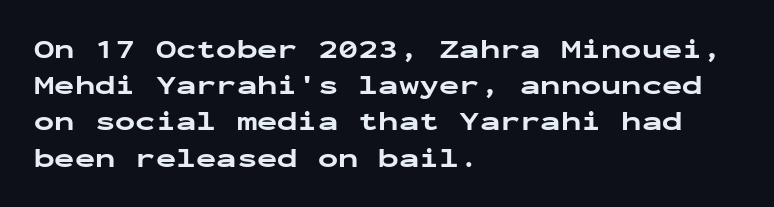
Does the weight exceed regular? Yes, all the way to bold. Inter-character spacing is left at the font's built-in metrics. If you drew a ruler down the left edge, every line would touch it. Only glyphs here, with clear space below each row. This sample keeps an unexceptional amount of space between lines.
